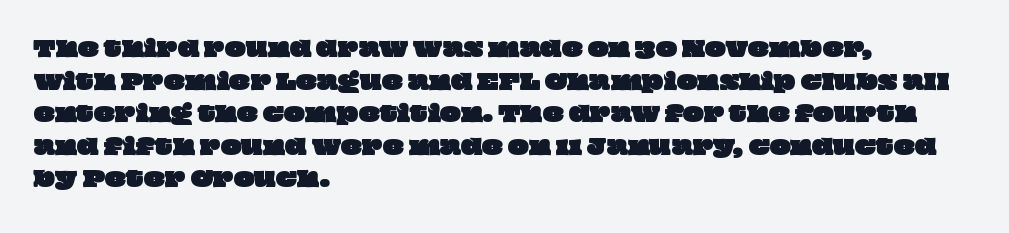
Q: Is the text underlined? A: No.
Q: How is the paragraph aligned? A: Left-aligned.
Q: Is the spacing between letters normal or unusually wide? A: Normal.
Q: Is the spacing between lines tight, normal or loose? A: Normal.
